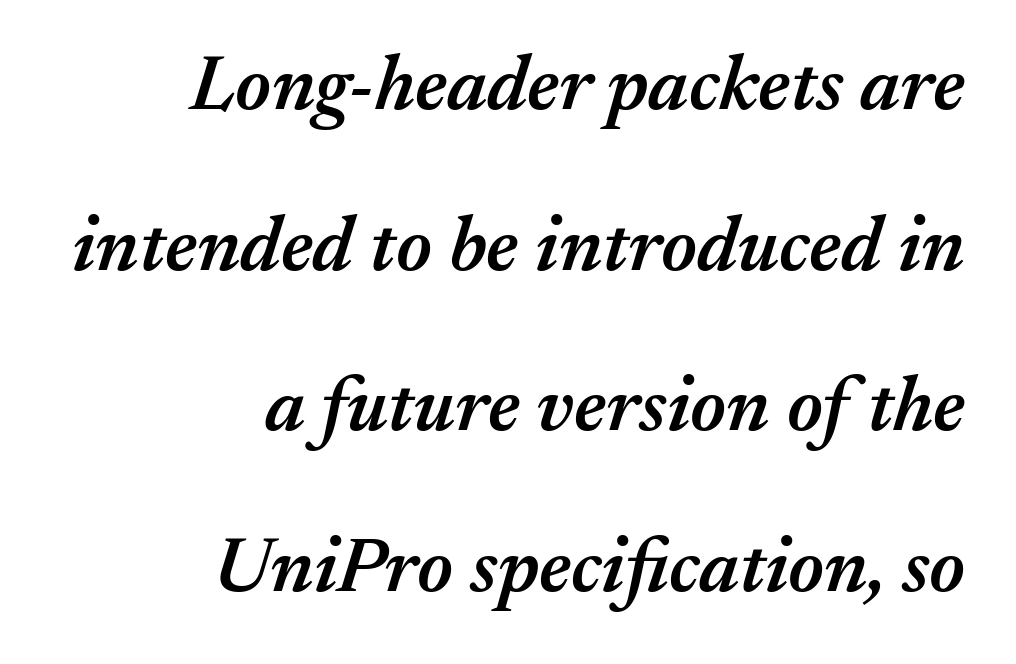
{"italic": "yes", "lean": "right", "slant_degrees": 17, "bold": "semi", "weight": "semibold", "width": "normal", "stroke_contrast": "medium", "x_height": "medium", "monospaced": "no", "underline": "no", "align": "right", "line_spacing": "loose", "line_spacing_ratio": 2.06, "letter_spacing": "normal", "letter_spacing_em": 0.0, "glyph_px": 78}
